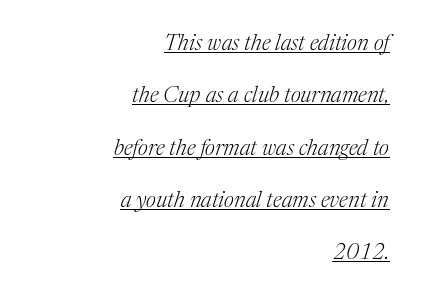
{"italic": "yes", "lean": "right", "slant_degrees": 17, "bold": "no", "underline": "yes", "align": "right", "line_spacing": "loose", "line_spacing_ratio": 2.38, "letter_spacing": "normal", "letter_spacing_em": 0.0, "glyph_px": 22}
